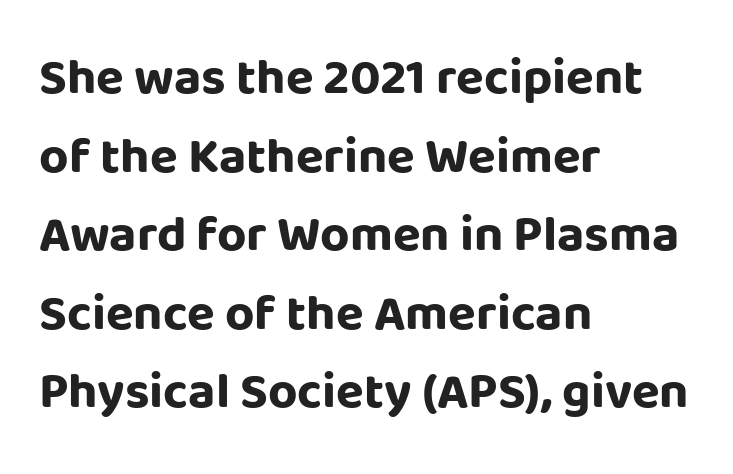
Q: Is the text bold? A: Yes.
Q: Is the text italic (slanted)? A: No, it is upright.
Q: Is the typeface a serif or a sans-serif typeface? A: Sans-serif.
Q: Is the text underlined? A: No.
Q: How is the paragraph aligned? A: Left-aligned.
Q: Is the spacing between letters normal or unusually wide? A: Normal.
Q: Is the spacing between lines tight, normal or loose? A: Normal.
Q: Width (condensed, normal, or wide)? A: Normal.
Q: Stroke contrast? A: Low.
Q: x-height? A: Large.
Q: Monospaced? A: No.
